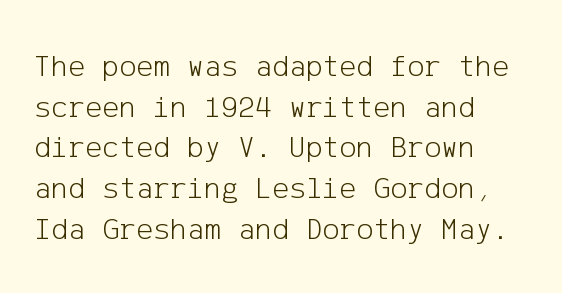
The image shows 32 px light sans-serif type, upright; set left-aligned, normal line spacing (1.27x), normal letter spacing, not underlined; low stroke contrast and a medium x-height.
